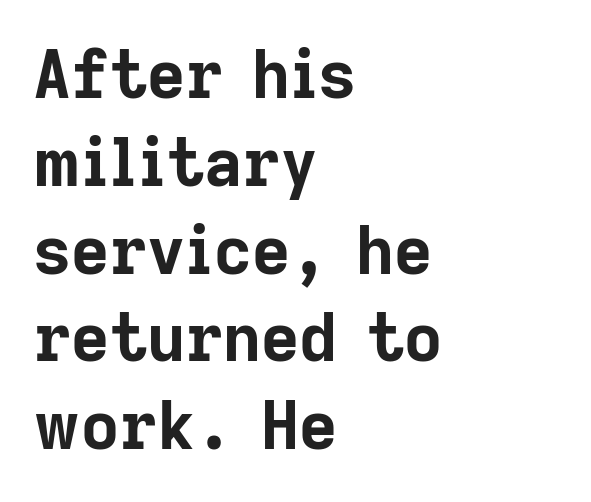
Q: Is the text bold? A: Yes.
Q: Is the text italic (slanted)? A: No, it is upright.
Q: Is the typeface a serif or a sans-serif typeface? A: Sans-serif.
Q: Is the text underlined? A: No.
Q: How is the paragraph aligned? A: Left-aligned.
Q: Is the spacing between letters normal or unusually wide? A: Normal.
Q: Is the spacing between lines tight, normal or loose? A: Normal.
Q: Width (condensed, normal, or wide)? A: Normal.
Q: Stroke contrast? A: Low.
Q: x-height? A: Medium.
Q: Monospaced? A: No.
